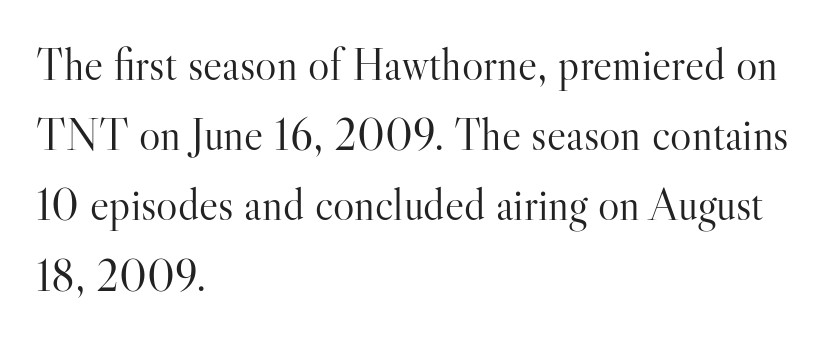
{"serif": "yes", "italic": "no", "bold": "no", "weight": "light", "width": "normal", "stroke_contrast": "high", "x_height": "small", "monospaced": "no", "underline": "no", "align": "left", "line_spacing": "normal", "line_spacing_ratio": 1.56, "letter_spacing": "normal", "letter_spacing_em": 0.0, "glyph_px": 45}
